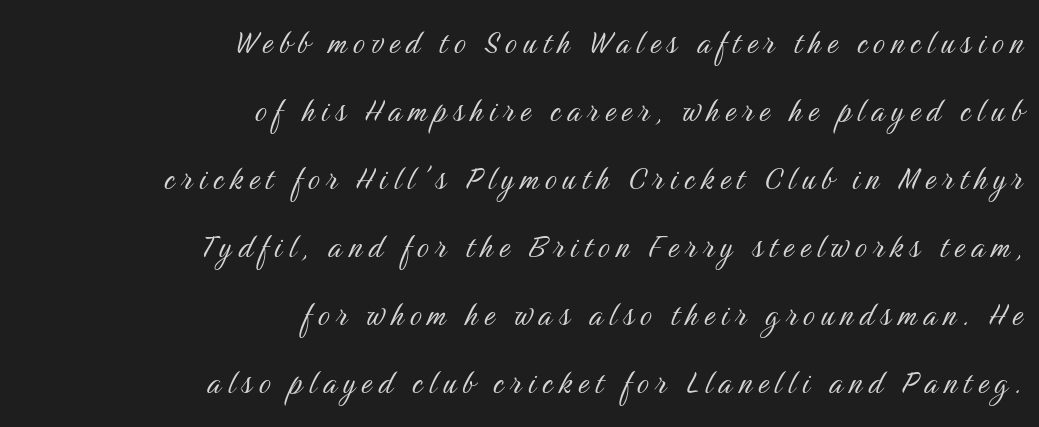
The specimen omits any rule beneath the text block's lines. Line endings align vertically; line beginnings do not. Do the characters align in a grid? No, the font is proportional.
